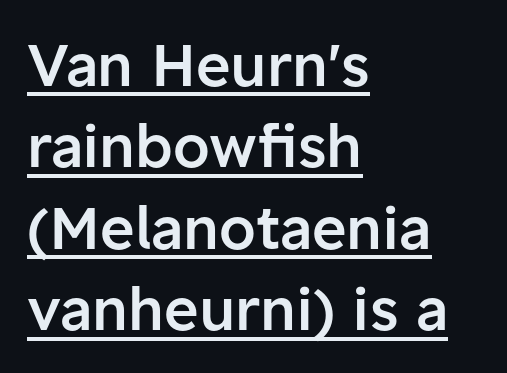
Emphasis by weight is partial: semibold. The designer went with a sans here, leaving each stem footless. The paragraph has a hard left edge and a soft right edge. It's the straight-up-and-down kind of type. Character widths vary here, with narrow letters taking less room than wide ones.
